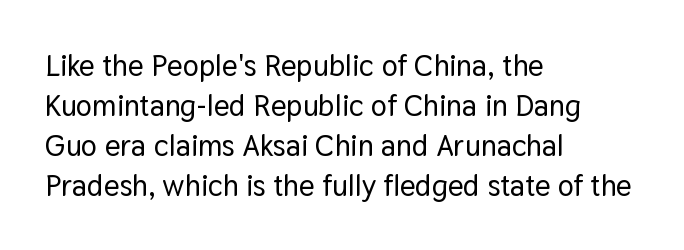
Q: Is the text italic (slanted)? A: No, it is upright.
Q: Is the typeface a serif or a sans-serif typeface? A: Sans-serif.
Q: Is the text underlined? A: No.
Q: How is the paragraph aligned? A: Left-aligned.
Q: Is the spacing between letters normal or unusually wide? A: Normal.
Q: Is the spacing between lines tight, normal or loose? A: Normal.
Q: Width (condensed, normal, or wide)? A: Normal.
Q: Stroke contrast? A: Low.
Q: x-height? A: Medium.
Q: Monospaced? A: No.
